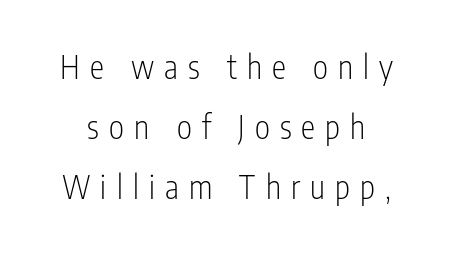
The image shows 32 px light, condensed sans-serif type, upright; set line spacing 1.87x, unusually wide letter spacing (+0.32 em), not underlined; low stroke contrast and a medium x-height.
